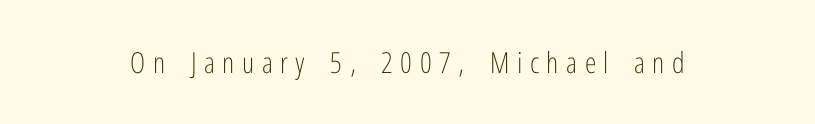
These glyphs show unthickened strokes, regular width or finer. The letters advance in unequal steps, a hallmark of proportional type. Letters rest on an invisible, unmarked baseline. Vertical strokes here are truly vertical.
